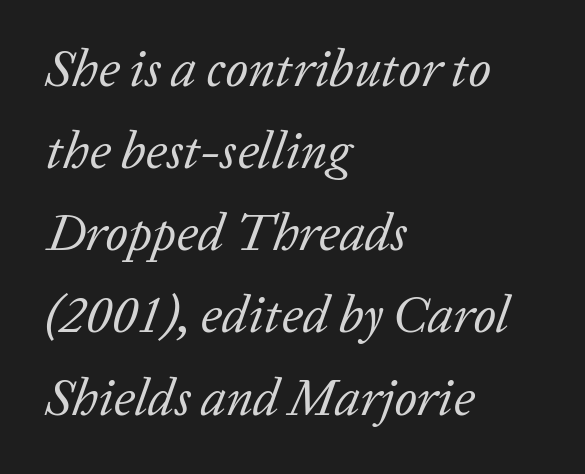
Q: Is the text bold? A: No.
Q: Is the text italic (slanted)? A: Yes, it leans right by about 20 degrees.
Q: Is the typeface a serif or a sans-serif typeface? A: Serif.
Q: Is the text underlined? A: No.
Q: How is the paragraph aligned? A: Left-aligned.
Q: Is the spacing between letters normal or unusually wide? A: Normal.
Q: Is the spacing between lines tight, normal or loose? A: Normal.
Q: Width (condensed, normal, or wide)? A: Normal.
Q: Stroke contrast? A: Low.
Q: x-height? A: Medium.
Q: Monospaced? A: No.
